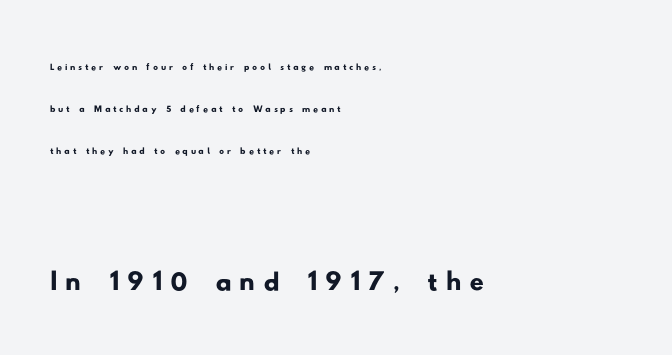
The image shows 71 px wide sans-serif type; set left-aligned, line spacing 1.75x, not underlined; the second (bottom) block is 2.96x larger; low stroke contrast and a small x-height.
